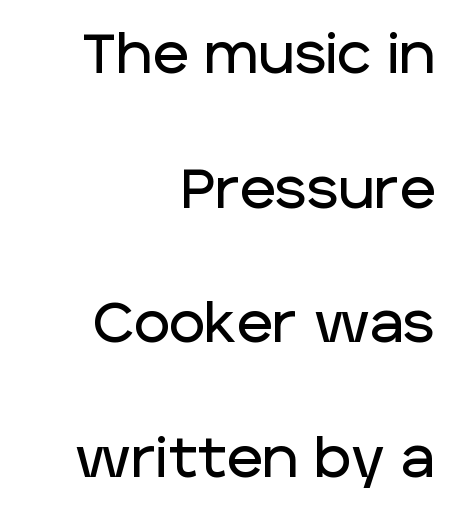
The glyphs in this specimen are sans serif. The letterforms sit shoulder to shoulder at normal distance. Underlining? Definitely not there. Layout note: lines flush right. Is this a fixed-width face? No — the glyphs have proportional, varying widths. Is there any slant? The stems are plumb.
